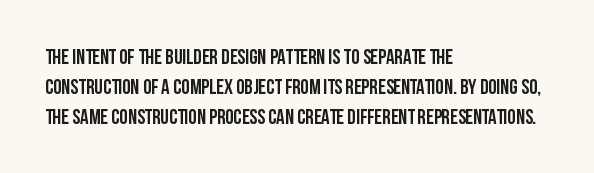
A bare baseline throughout the passage. Heavy-handed strokes throughout: this text is bold. Style check: upright. The setting favours the left margin, as ordinary paragraphs usually do. How are the letters spaced? Ordinarily, with no added tracking.
